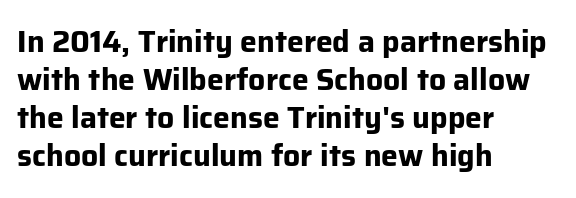
The image shows 30 px bold sans-serif type, upright; set left-aligned, normal line spacing (1.27x), normal letter spacing, not underlined; low stroke contrast and a medium x-height.
